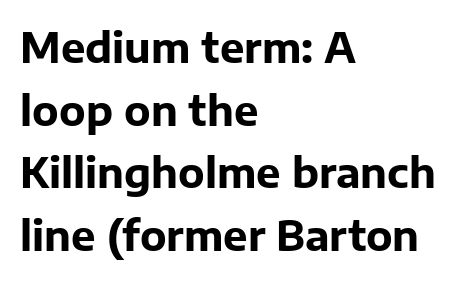
Q: Is the text bold? A: Yes.
Q: Is the text italic (slanted)? A: No, it is upright.
Q: Is the typeface a serif or a sans-serif typeface? A: Sans-serif.
Q: Is the text underlined? A: No.
Q: How is the paragraph aligned? A: Left-aligned.
Q: Is the spacing between letters normal or unusually wide? A: Normal.
Q: Is the spacing between lines tight, normal or loose? A: Normal.
Q: Width (condensed, normal, or wide)? A: Normal.
Q: Stroke contrast? A: Low.
Q: x-height? A: Medium.
Q: Monospaced? A: No.
